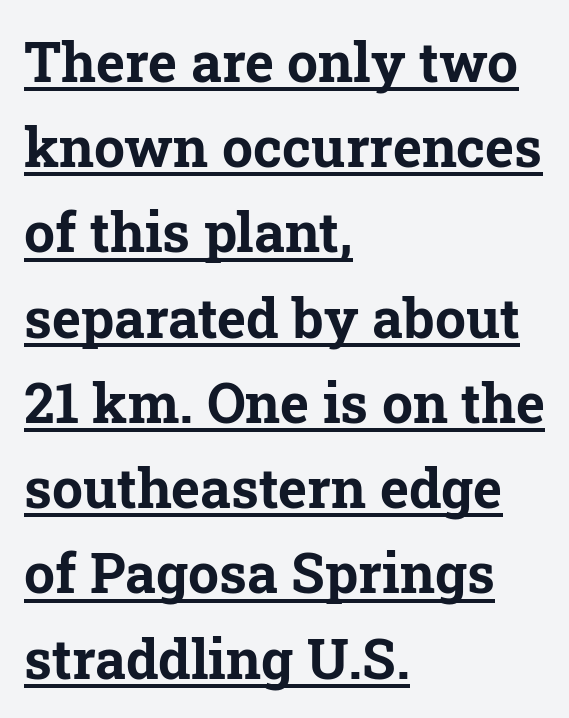
Q: Is the text bold? A: Yes.
Q: Is the text italic (slanted)? A: No, it is upright.
Q: Is the typeface a serif or a sans-serif typeface? A: Serif.
Q: Is the text underlined? A: Yes.
Q: How is the paragraph aligned? A: Left-aligned.
Q: Is the spacing between letters normal or unusually wide? A: Normal.
Q: Is the spacing between lines tight, normal or loose? A: Normal.
Q: Width (condensed, normal, or wide)? A: Normal.
Q: Stroke contrast? A: Low.
Q: x-height? A: Medium.
Q: Monospaced? A: No.
